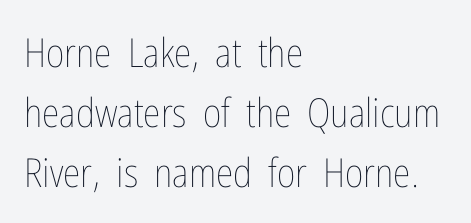
The passage shown is not bold in any degree. Think of a printed novel: that variable character pitch is what you see here. Letters rest on an invisible, unmarked baseline. The rendering anchors every line to the left-hand side. The typography opts for an upright posture over an oblique one. Tracking value appears to be zero — textbook default spacing.
